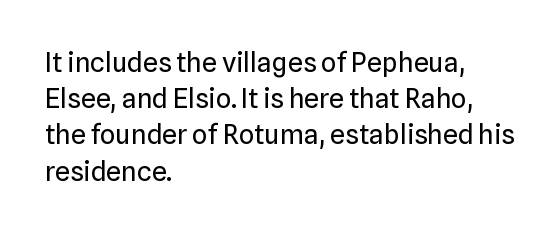
{"italic": "no", "bold": "no", "underline": "no", "align": "left", "line_spacing": "normal", "line_spacing_ratio": 1.34, "letter_spacing": "normal", "letter_spacing_em": 0.0, "glyph_px": 27}
